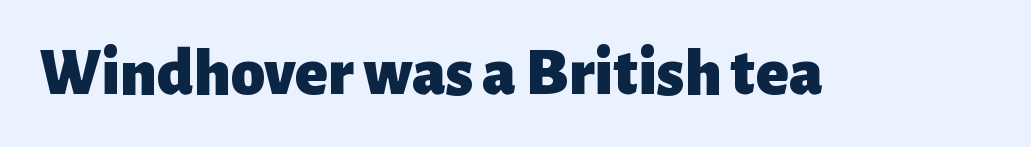
The image shows 68 px heavy sans-serif type, upright; set normal letter spacing, not underlined; low stroke contrast and a medium x-height.
